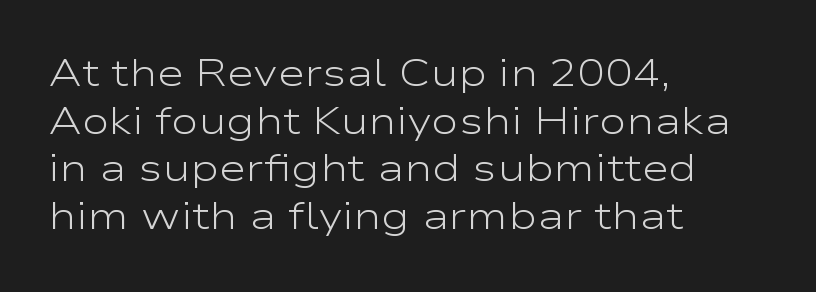
{"serif": "no", "italic": "no", "bold": "no", "weight": "light", "width": "wide", "stroke_contrast": "low", "x_height": "medium", "monospaced": "no", "underline": "no", "align": "left", "line_spacing": "normal", "line_spacing_ratio": 1.29, "letter_spacing": "normal", "letter_spacing_em": 0.0, "glyph_px": 37}
